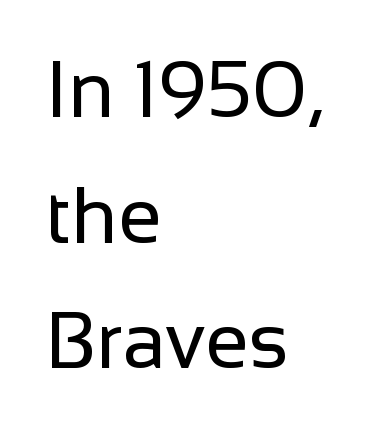
{"serif": "no", "italic": "no", "bold": "no", "weight": "regular", "width": "normal", "stroke_contrast": "low", "x_height": "medium", "monospaced": "no", "underline": "no", "align": "left", "line_spacing": "normal", "line_spacing_ratio": 1.59, "letter_spacing": "normal", "letter_spacing_em": 0.0, "glyph_px": 79}
